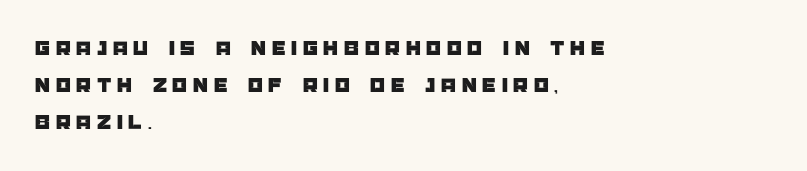
The letters stand upright; this is a roman face. The strip under each line holds only bare page. Here the glyphs are tracked loosely, breaking word shapes into spaced letters. Alignment: flush left.
